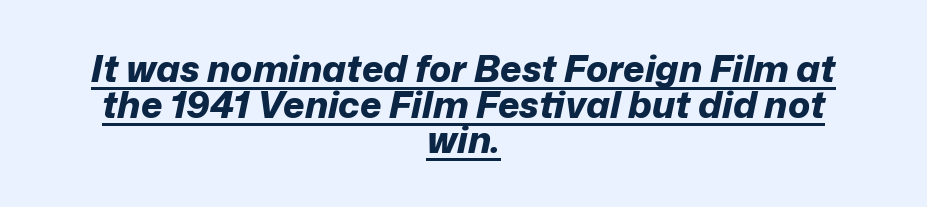
You could barely slide anything between these rows. The typesetter chose a symmetrical, centered arrangement here. The letters advance in unequal steps, a hallmark of proportional type. Slant detected: the letters are inclined. A baseline rule has been typeset under these characters.
